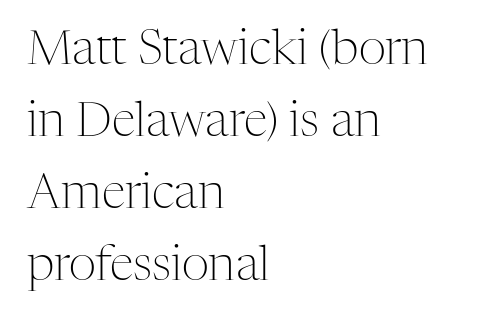
The image shows 48 px light serif type, upright; set left-aligned, normal line spacing (1.5x), normal letter spacing, not underlined; medium stroke contrast and a medium x-height.
